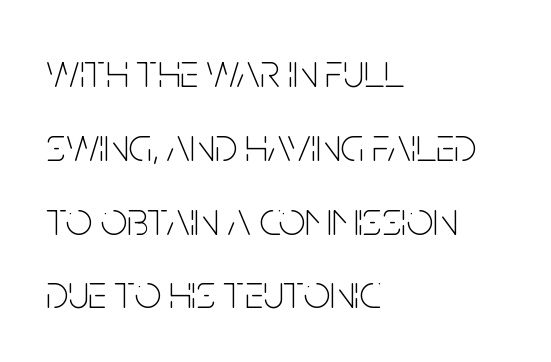
Q: Is the text bold? A: No.
Q: Is the text italic (slanted)? A: No, it is upright.
Q: Is the typeface a serif or a sans-serif typeface? A: Sans-serif.
Q: Is the text underlined? A: No.
Q: How is the paragraph aligned? A: Left-aligned.
Q: Is the spacing between letters normal or unusually wide? A: Normal.
Q: Is the spacing between lines tight, normal or loose? A: Normal.
Q: Width (condensed, normal, or wide)? A: Condensed.
Q: Stroke contrast? A: Low.
Q: x-height? A: Large.
Q: Monospaced? A: No.
